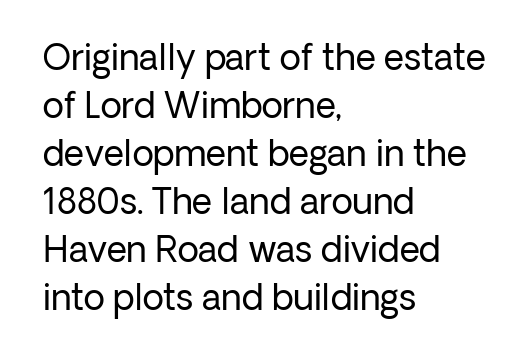
Q: Is the text bold? A: No.
Q: Is the text italic (slanted)? A: No, it is upright.
Q: Is the typeface a serif or a sans-serif typeface? A: Sans-serif.
Q: Is the text underlined? A: No.
Q: How is the paragraph aligned? A: Left-aligned.
Q: Is the spacing between letters normal or unusually wide? A: Normal.
Q: Is the spacing between lines tight, normal or loose? A: Normal.
Q: Width (condensed, normal, or wide)? A: Normal.
Q: Stroke contrast? A: Low.
Q: x-height? A: Medium.
Q: Monospaced? A: No.
